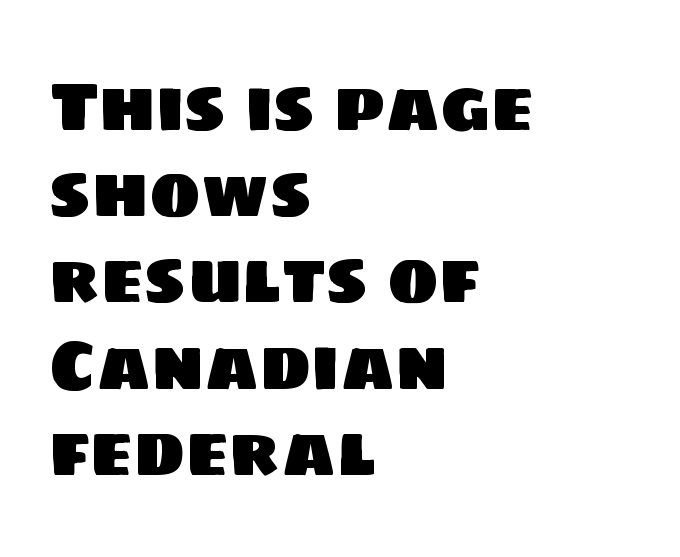
Q: Is the typeface a serif or a sans-serif typeface? A: Sans-serif.
Q: Is the text underlined? A: No.
Q: How is the paragraph aligned? A: Left-aligned.
Q: Is the spacing between letters normal or unusually wide? A: Normal.
Q: Is the spacing between lines tight, normal or loose? A: Normal.
Q: Width (condensed, normal, or wide)? A: Normal.
Q: Stroke contrast? A: Low.
Q: x-height? A: Large.
Q: Monospaced? A: No.
